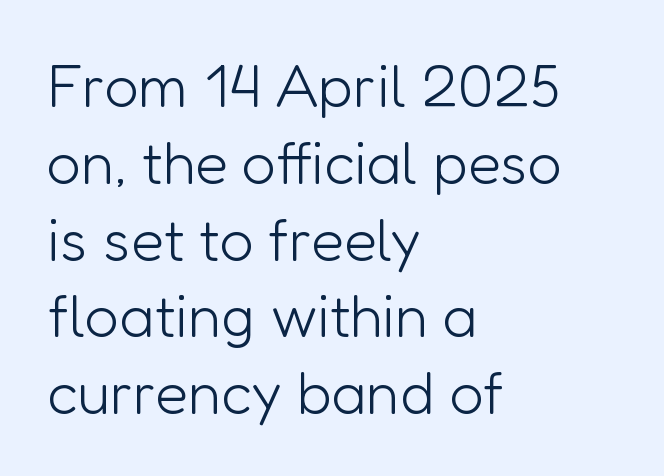
The image shows 60 px light sans-serif type, upright; set left-aligned, normal line spacing (1.28x), normal letter spacing, not underlined; low stroke contrast and a medium x-height.
